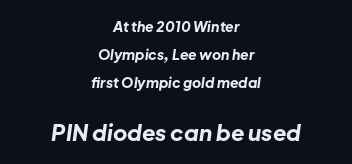
Reading down the block, each line starts at a different indent, mirrored at its end. The face used here is rendered with its standard letterfit. This block would shrink considerably if given ordinary leading; it's expanded now. Compared with ordinary roman type, these characters are visibly tilted.
